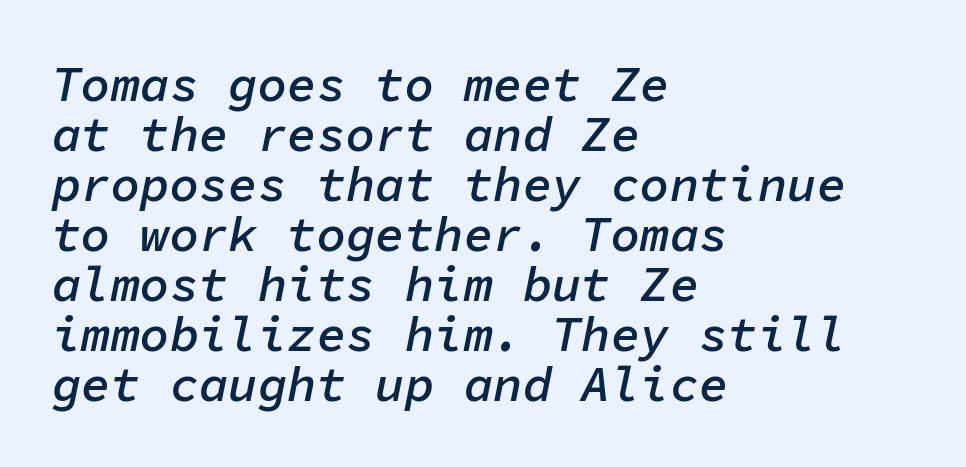
{"italic": "yes", "lean": "right", "slant_degrees": 11, "bold": "semi", "weight": "semibold", "width": "normal", "stroke_contrast": "low", "x_height": "medium", "monospaced": "yes", "underline": "no", "align": "left", "line_spacing": "tight", "line_spacing_ratio": 1.02, "letter_spacing": "normal", "letter_spacing_em": 0.0, "glyph_px": 49}
